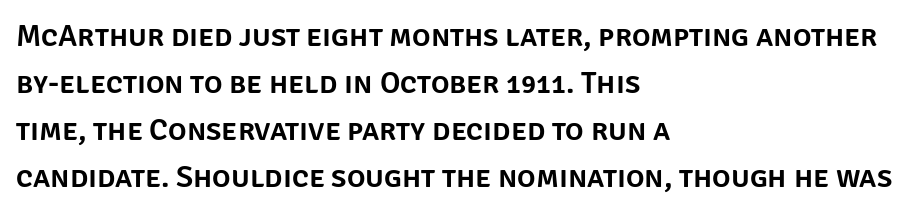
These lines sit exactly where default settings would place them. Examine the stroke ends and you'll find no serifs. One-word summary of the alignment: left. The lettering holds an erect, upright posture throughout.
